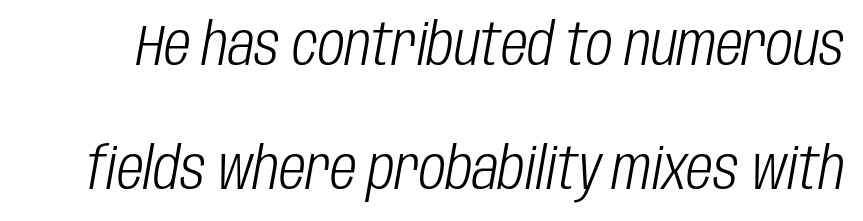
Beneath every word, the page is bare. The strokes carry an ordinary text weight at most. The passage shown is typed in a proportional face where columns would drift. The horizontal fit of the characters is conventional and even. How would I describe the line gaps? Wide and relaxed.
